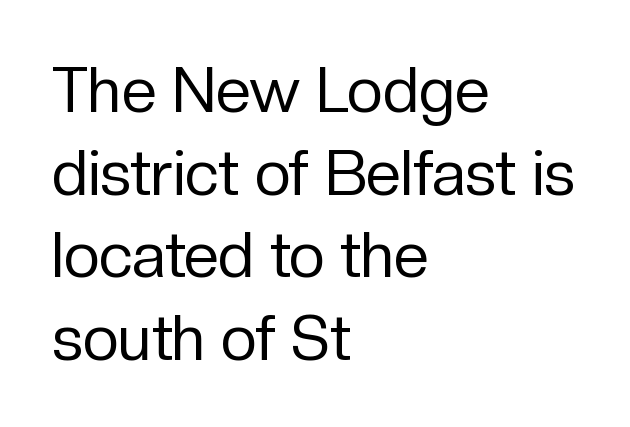
No extra ink here — the face is not bold. Regarding leading, the lines here are spaced in the standard way. The specimen reads as upright at a glance. Beneath every word, the page is bare. The lines are quadded left. Between one letter and the next there's only the usual sliver of space.
